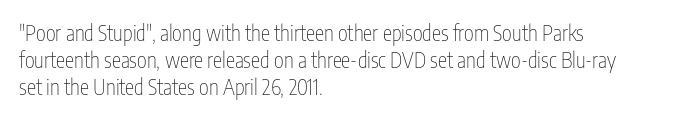
{"italic": "no", "bold": "no", "underline": "no", "align": "left", "line_spacing": "normal", "line_spacing_ratio": 1.28, "letter_spacing": "normal", "letter_spacing_em": 0.0, "glyph_px": 21}
